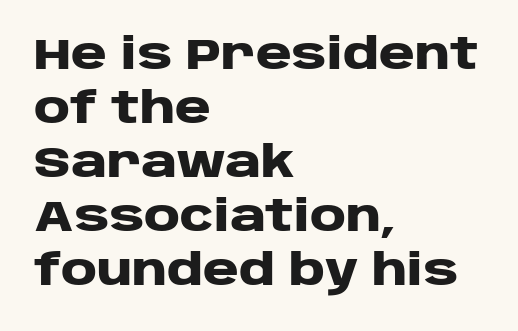
The letters stand upright; this is a roman face. The letters sit at their default tracking, neither squeezed nor spread. The lines are quadded left. Strong, thick strokes mark this as bold type. Letters rest on an invisible, unmarked baseline. This sample has the flowing, uneven cadence of proportional lettering.
